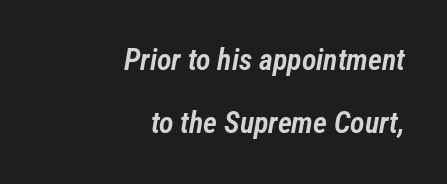
{"italic": "yes", "lean": "right", "slant_degrees": 12, "bold": "semi", "weight": "semibold", "width": "condensed", "stroke_contrast": "low", "x_height": "medium", "monospaced": "no", "underline": "no", "align": "right", "line_spacing": "loose", "line_spacing_ratio": 2.11, "letter_spacing": "normal", "letter_spacing_em": 0.0, "glyph_px": 30}
